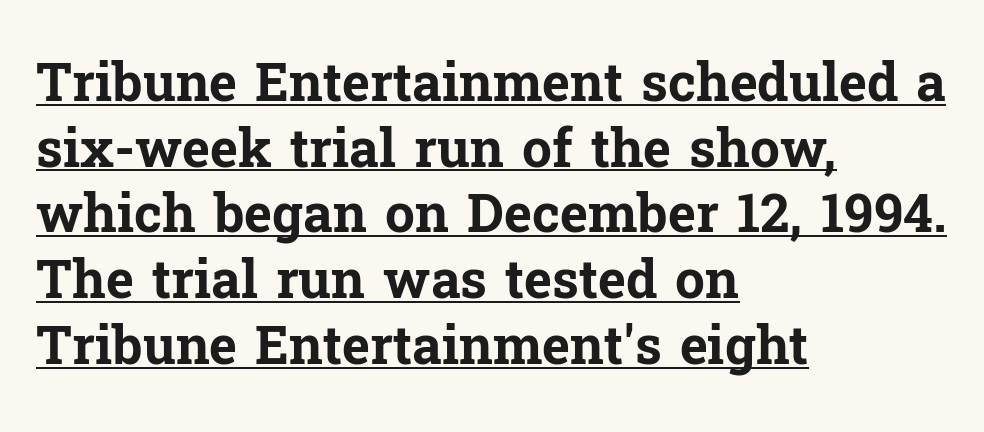
Q: Is the text bold? A: Yes.
Q: Is the text italic (slanted)? A: No, it is upright.
Q: Is the typeface a serif or a sans-serif typeface? A: Serif.
Q: Is the text underlined? A: Yes.
Q: How is the paragraph aligned? A: Left-aligned.
Q: Is the spacing between letters normal or unusually wide? A: Normal.
Q: Width (condensed, normal, or wide)? A: Normal.
Q: Stroke contrast? A: Low.
Q: x-height? A: Medium.
Q: Monospaced? A: No.
